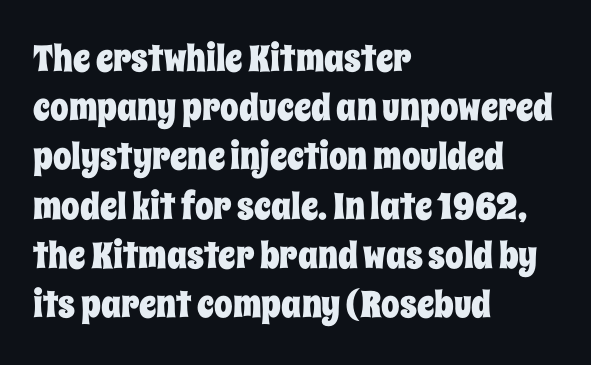
Q: Is the text italic (slanted)? A: No, it is upright.
Q: Is the text underlined? A: No.
Q: How is the paragraph aligned? A: Left-aligned.
Q: Is the spacing between letters normal or unusually wide? A: Normal.
Q: Is the spacing between lines tight, normal or loose? A: Normal.
Q: Width (condensed, normal, or wide)? A: Condensed.
Q: Stroke contrast? A: Low.
Q: x-height? A: Large.
Q: Monospaced? A: No.
